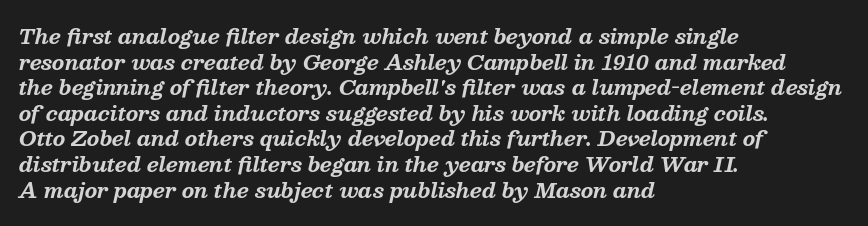
The image shows 20 px bold type, italic (leaning right); set left-aligned, normal line spacing (1.28x), normal letter spacing, not underlined.
